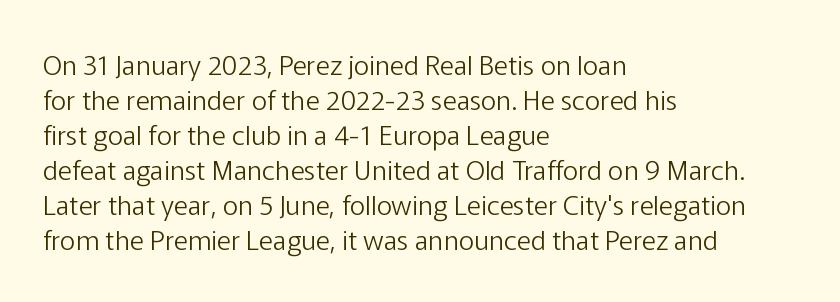
The image shows 27 px text type, upright; set left-aligned, normal line spacing (1.3x), normal letter spacing, not underlined.
